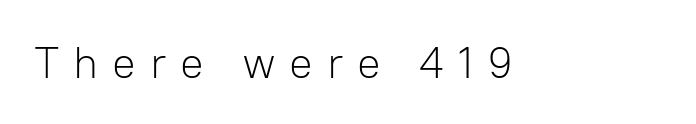
{"serif": "no", "italic": "no", "bold": "no", "weight": "light", "width": "normal", "stroke_contrast": "low", "x_height": "medium", "monospaced": "no", "underline": "no", "letter_spacing": "wide", "letter_spacing_em": 0.31, "glyph_px": 44}
